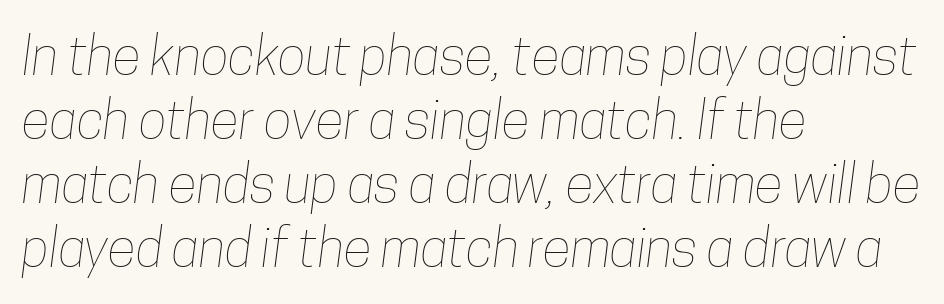
The face looks like a standard text weight, possibly lighter. Honestly, there is no underline to notice here at all. Character widths vary here, with narrow letters taking less room than wide ones. Spacing between characters is what you'd get straight out of the box. Short and long lines alike share a common starting point at left.
